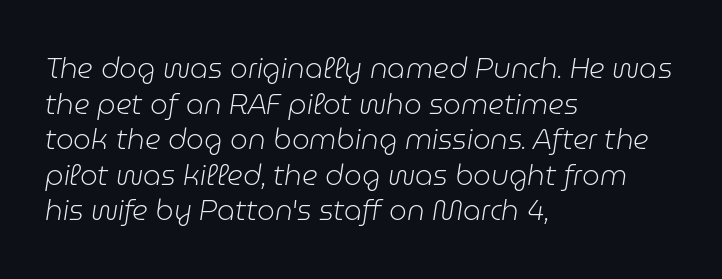
Q: Is the text bold? A: No.
Q: Is the text italic (slanted)? A: Yes, it leans right by about 9 degrees.
Q: Is the text underlined? A: No.
Q: How is the paragraph aligned? A: Left-aligned.
Q: Is the spacing between letters normal or unusually wide? A: Normal.
Q: Is the spacing between lines tight, normal or loose? A: Normal.
Q: Width (condensed, normal, or wide)? A: Normal.
Q: Stroke contrast? A: Low.
Q: x-height? A: Medium.
Q: Monospaced? A: No.
